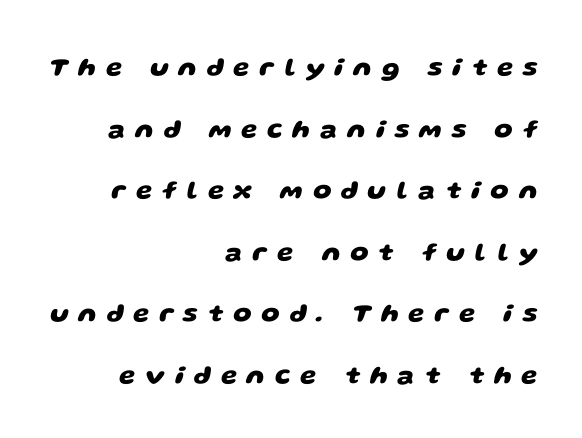
Q: Is the text bold? A: Yes.
Q: Is the text underlined? A: No.
Q: How is the paragraph aligned? A: Right-aligned.
Q: Is the spacing between letters normal or unusually wide? A: Unusually wide.
Q: Is the spacing between lines tight, normal or loose? A: Loose.
